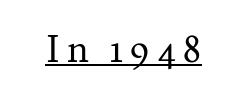
{"serif": "yes", "italic": "no", "bold": "no", "weight": "regular", "width": "normal", "stroke_contrast": "medium", "x_height": "small", "monospaced": "no", "underline": "yes", "glyph_px": 38}
